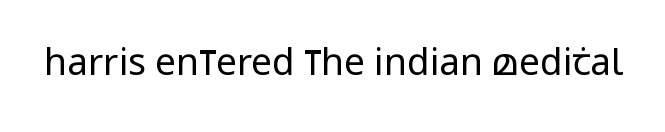
{"serif": "no", "italic": "no", "bold": "no", "weight": "regular", "width": "condensed", "stroke_contrast": "low", "x_height": "large", "monospaced": "no", "underline": "no", "letter_spacing": "normal", "letter_spacing_em": 0.0, "glyph_px": 37}
